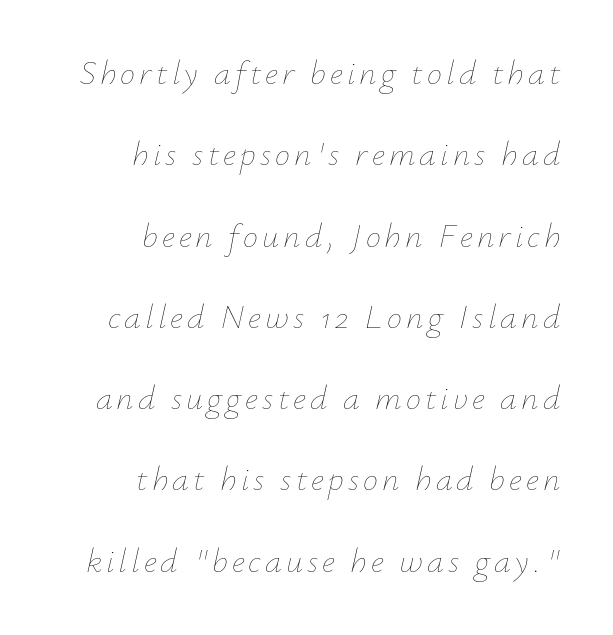
{"italic": "yes", "lean": "right", "slant_degrees": 12, "bold": "no", "weight": "thin", "width": "normal", "stroke_contrast": "low", "x_height": "small", "monospaced": "no", "underline": "no", "align": "right", "line_spacing": "loose", "line_spacing_ratio": 2.39, "glyph_px": 34}
